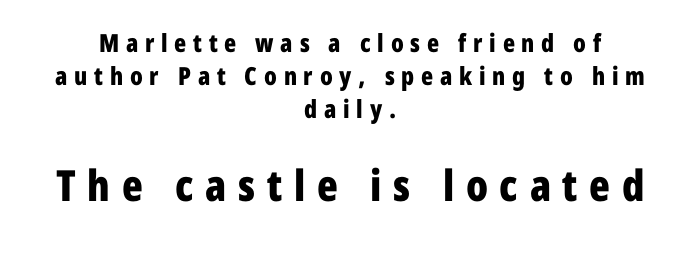
Q: Is the text bold? A: Yes.
Q: Is the text italic (slanted)? A: No, it is upright.
Q: Is the typeface a serif or a sans-serif typeface? A: Sans-serif.
Q: Is the text underlined? A: No.
Q: How is the paragraph aligned? A: Centered.
Q: Is the spacing between letters normal or unusually wide? A: Unusually wide.
Q: Is the spacing between lines tight, normal or loose? A: Normal.
Q: Which block of text is set in a larger size, the first (top) or the second (bottom)? A: The second (bottom) one.
Q: Width (condensed, normal, or wide)? A: Condensed.
Q: Stroke contrast? A: Low.
Q: x-height? A: Medium.
Q: Monospaced? A: No.
